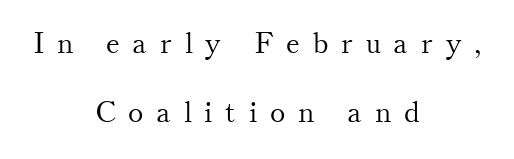
The face used here is proportionally spaced, like ordinary book or web type. The setting favours the middle, as headings and verse often do. Stroke mass is kept to a normal reading level or below. Does the lettering tilt? It doesn't — this is upright. The designer went with a serif here, giving each stem small feet. This block would shrink considerably if given ordinary leading; it's expanded now.
